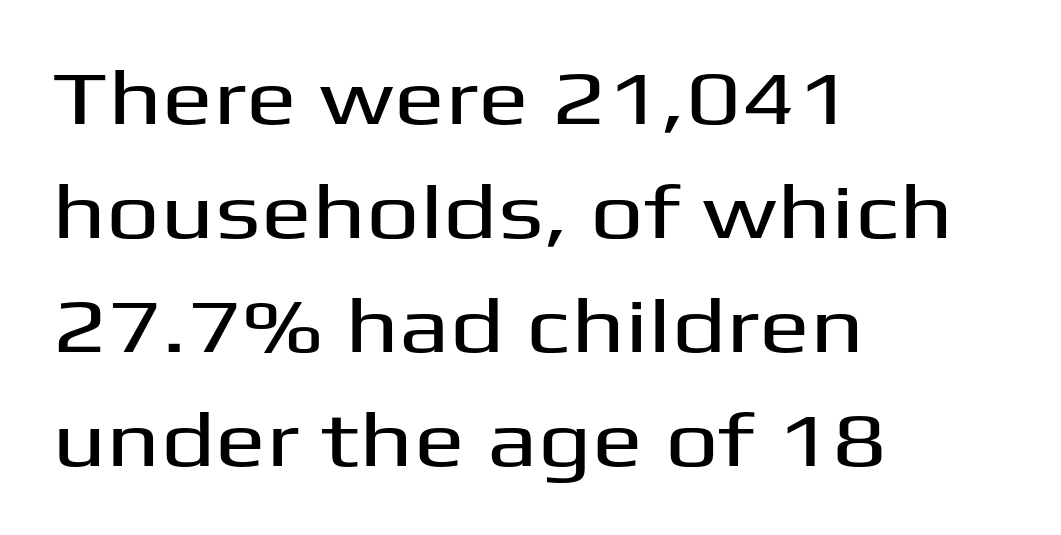
Q: Is the text italic (slanted)? A: No, it is upright.
Q: Is the typeface a serif or a sans-serif typeface? A: Sans-serif.
Q: Is the text underlined? A: No.
Q: How is the paragraph aligned? A: Left-aligned.
Q: Is the spacing between letters normal or unusually wide? A: Normal.
Q: Is the spacing between lines tight, normal or loose? A: Normal.
Q: Width (condensed, normal, or wide)? A: Wide.
Q: Stroke contrast? A: Medium.
Q: x-height? A: Medium.
Q: Monospaced? A: No.
